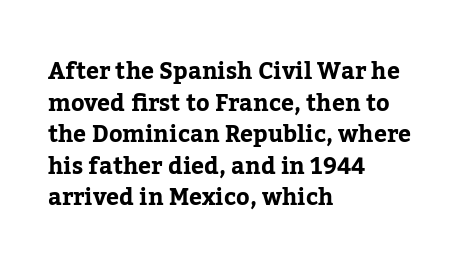
One glance says typical: line gaps are just what's usual. The letters stand upright; this is a roman face. These lines stack with their left ends in a neat column. Bold? Absolutely — the strokes are thick and heavy.
